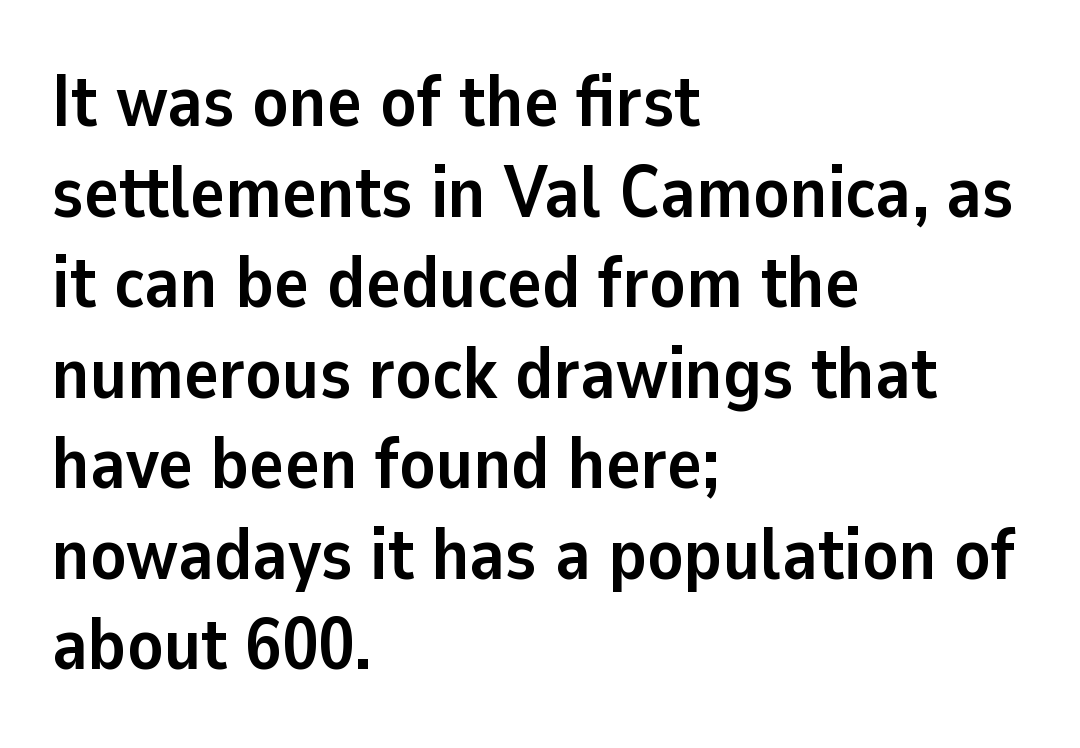
{"serif": "no", "italic": "no", "bold": "yes", "weight": "semibold", "width": "normal", "stroke_contrast": "low", "x_height": "medium", "monospaced": "no", "underline": "no", "align": "left", "line_spacing_ratio": 1.24, "letter_spacing": "normal", "letter_spacing_em": 0.0, "glyph_px": 73}
